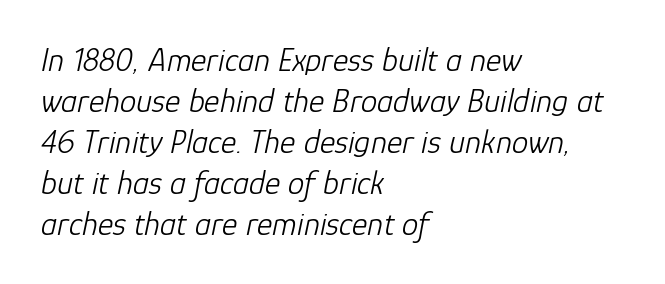
Check under the words: just untouched page. Default kerning and tracking; the words read as compact shapes. You could not count columns in this text — the font is proportionally spaced. The whole block is typeset with a tilt. A light-to-regular cut is what we see here. Does the copy run flush right? No — it runs flush left.
